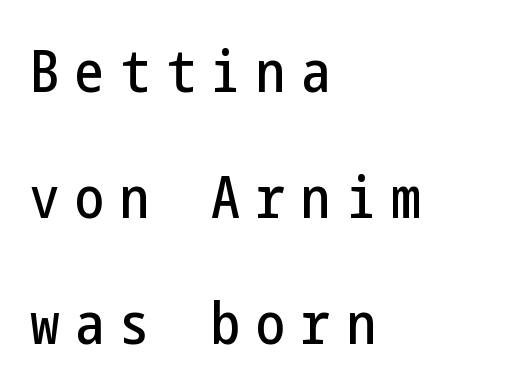
The strip under each line holds only bare page. Does the leading feel generous? Absolutely, it's lavish. No feet cap the strokes, marking this as sans-serif type. This is the regular roman posture of the typeface. In terms of letterspacing, this is a distinctly airy, spread setting.
